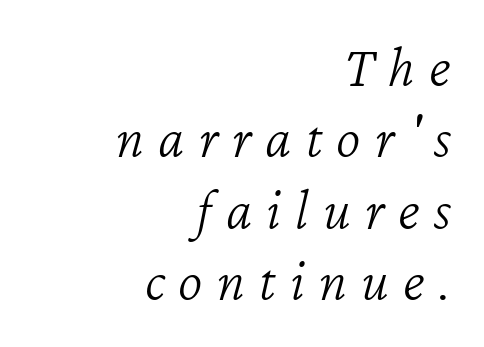
Do the characters align in a grid? No, the font is proportional. The letters are spread apart with noticeably loose tracking. This sample is right-justified, so line beginnings fall wherever the words allow. If you drew a line through each stem, it would be angled. Descenders are the only things crossing below the line.
